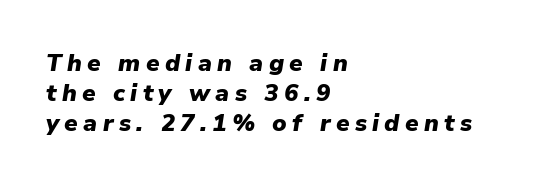
Q: Is the text bold? A: Yes.
Q: Is the text italic (slanted)? A: Yes, it leans right by about 9 degrees.
Q: Is the text underlined? A: No.
Q: How is the paragraph aligned? A: Left-aligned.
Q: Is the spacing between letters normal or unusually wide? A: Unusually wide.
Q: Is the spacing between lines tight, normal or loose? A: Normal.
